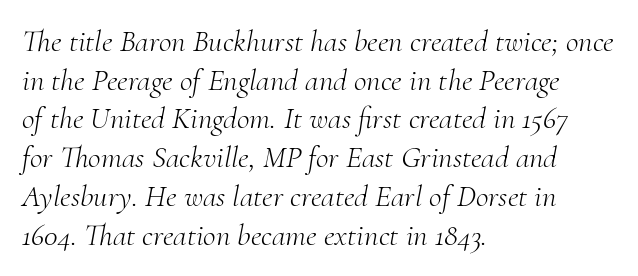
Q: Is the text bold? A: No.
Q: Is the text italic (slanted)? A: Yes, it leans right by about 10 degrees.
Q: Is the typeface a serif or a sans-serif typeface? A: Serif.
Q: Is the text underlined? A: No.
Q: How is the paragraph aligned? A: Left-aligned.
Q: Is the spacing between letters normal or unusually wide? A: Normal.
Q: Is the spacing between lines tight, normal or loose? A: Normal.
Q: Width (condensed, normal, or wide)? A: Normal.
Q: Stroke contrast? A: Medium.
Q: x-height? A: Small.
Q: Monospaced? A: No.
